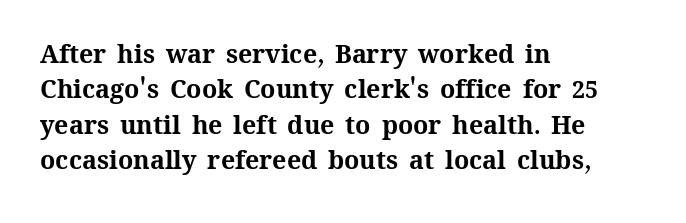
Q: Is the text bold? A: Yes.
Q: Is the text italic (slanted)? A: No, it is upright.
Q: Is the text underlined? A: No.
Q: How is the paragraph aligned? A: Left-aligned.
Q: Is the spacing between letters normal or unusually wide? A: Normal.
Q: Is the spacing between lines tight, normal or loose? A: Normal.
